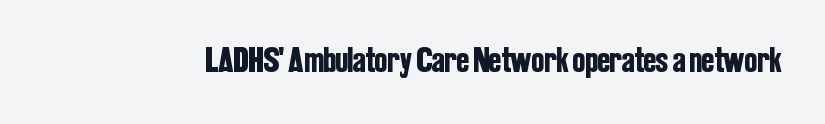
The image shows 37 px condensed sans-serif type, upright; set normal letter spacing, not underlined; low stroke contrast and a medium x-height.
